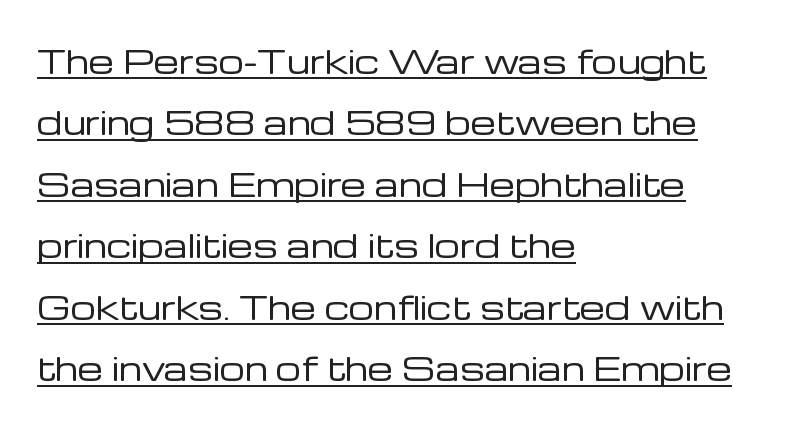
Q: Is the text bold? A: No.
Q: Is the text italic (slanted)? A: No, it is upright.
Q: Is the typeface a serif or a sans-serif typeface? A: Sans-serif.
Q: Is the text underlined? A: Yes.
Q: How is the paragraph aligned? A: Left-aligned.
Q: Is the spacing between letters normal or unusually wide? A: Normal.
Q: Is the spacing between lines tight, normal or loose? A: Loose.
Q: Width (condensed, normal, or wide)? A: Normal.
Q: Stroke contrast? A: Low.
Q: x-height? A: Medium.
Q: Monospaced? A: No.
